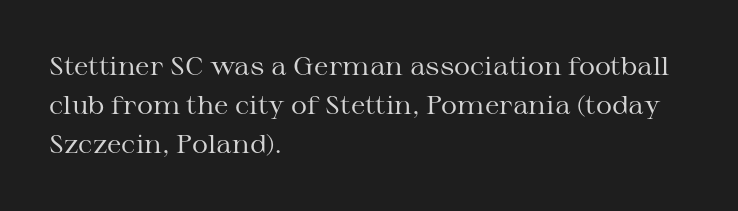
The image shows 25 px text type, upright; set left-aligned, normal line spacing (1.56x), normal letter spacing, not underlined.
